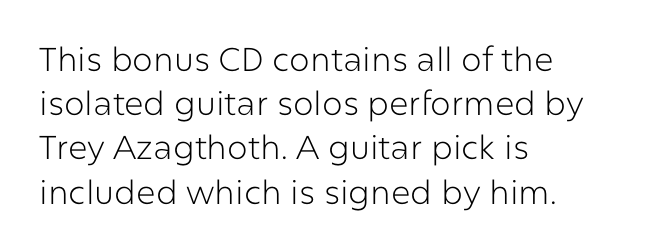
Notice how the passage keeps a crisp vertical edge on the left only. Think of a printed novel: that variable character pitch is what you see here. The designer left line spacing at the default. Students, note that the glyphs here touch the page at normal intervals. Nope, no serifs anywhere on these letters. The weight tops out at a normal text grade.
